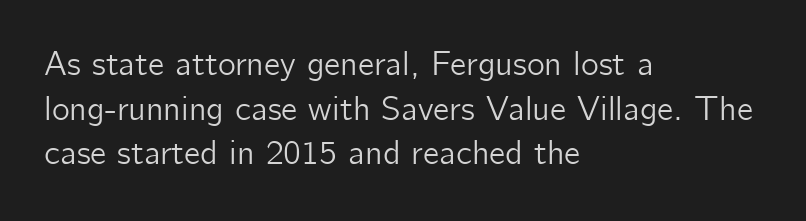
The image shows 34 px sans-serif type, upright; set left-aligned, normal line spacing (1.31x), normal letter spacing, not underlined; low stroke contrast and a medium x-height.
